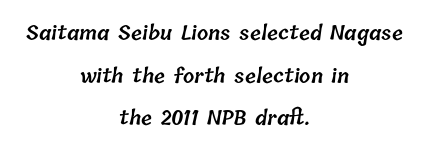
Q: Is the text bold? A: Semi-bold.
Q: Is the text underlined? A: No.
Q: How is the paragraph aligned? A: Centered.
Q: Is the spacing between letters normal or unusually wide? A: Normal.
Q: Is the spacing between lines tight, normal or loose? A: Loose.
